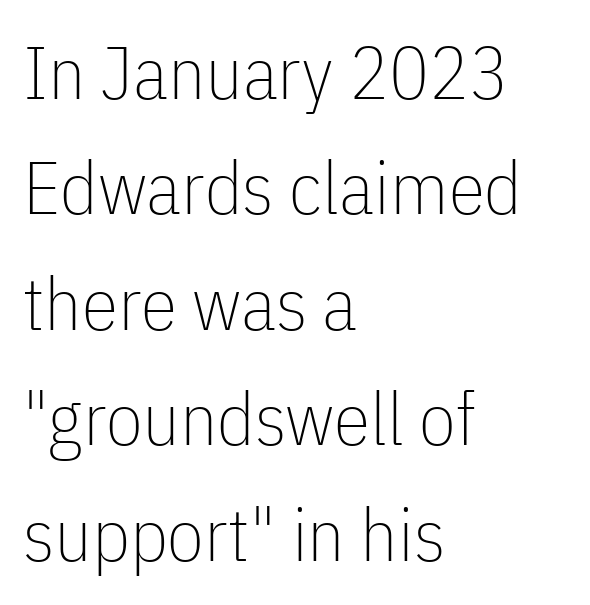
Q: Is the text bold? A: No.
Q: Is the text italic (slanted)? A: No, it is upright.
Q: Is the typeface a serif or a sans-serif typeface? A: Sans-serif.
Q: Is the text underlined? A: No.
Q: How is the paragraph aligned? A: Left-aligned.
Q: Is the spacing between letters normal or unusually wide? A: Normal.
Q: Is the spacing between lines tight, normal or loose? A: Normal.
Q: Width (condensed, normal, or wide)? A: Condensed.
Q: Stroke contrast? A: Low.
Q: x-height? A: Medium.
Q: Monospaced? A: No.
